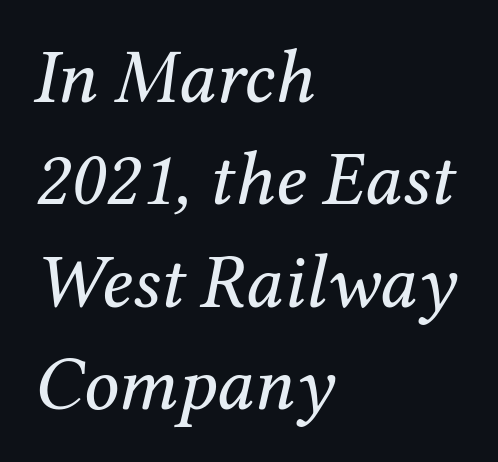
Q: Is the text bold? A: No.
Q: Is the text italic (slanted)? A: Yes, it leans right by about 12 degrees.
Q: Is the typeface a serif or a sans-serif typeface? A: Serif.
Q: Is the text underlined? A: No.
Q: How is the paragraph aligned? A: Left-aligned.
Q: Is the spacing between letters normal or unusually wide? A: Normal.
Q: Is the spacing between lines tight, normal or loose? A: Normal.
Q: Width (condensed, normal, or wide)? A: Normal.
Q: Stroke contrast? A: Medium.
Q: x-height? A: Medium.
Q: Monospaced? A: No.
